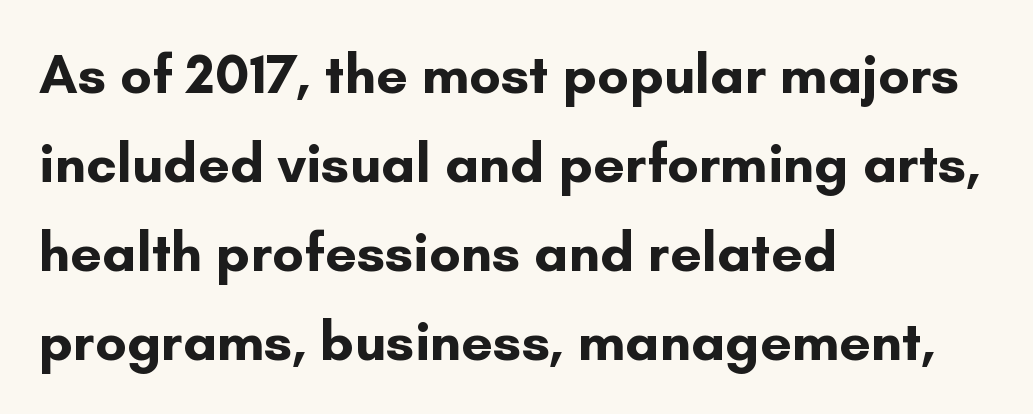
{"serif": "no", "italic": "no", "bold": "yes", "weight": "bold", "width": "normal", "stroke_contrast": "low", "x_height": "small", "monospaced": "no", "underline": "no", "align": "left", "line_spacing": "normal", "line_spacing_ratio": 1.59, "letter_spacing": "normal", "letter_spacing_em": 0.0, "glyph_px": 56}
